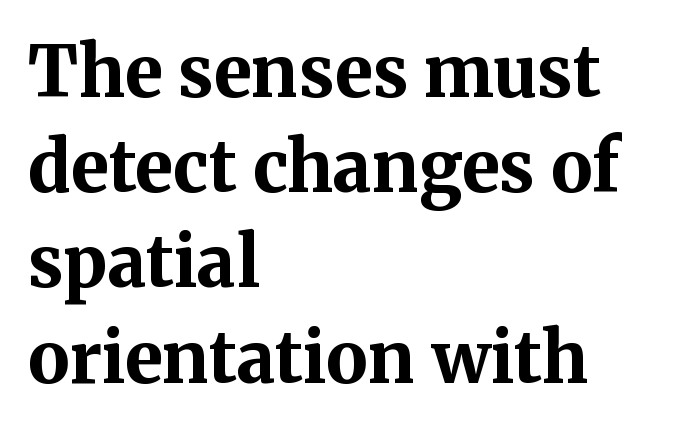
The image shows 70 px bold serif type, upright; set left-aligned, normal line spacing (1.36x), normal letter spacing, not underlined; medium stroke contrast and a medium x-height.
